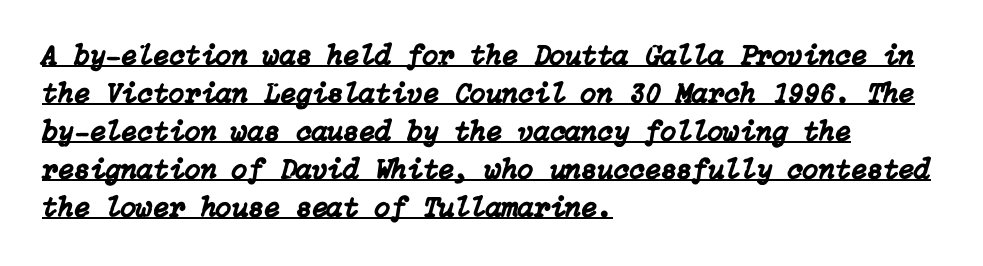
The image shows 29 px text type, italic (leaning right); set left-aligned, normal line spacing (1.31x), normal letter spacing, underlined; low stroke contrast and a medium x-height.
